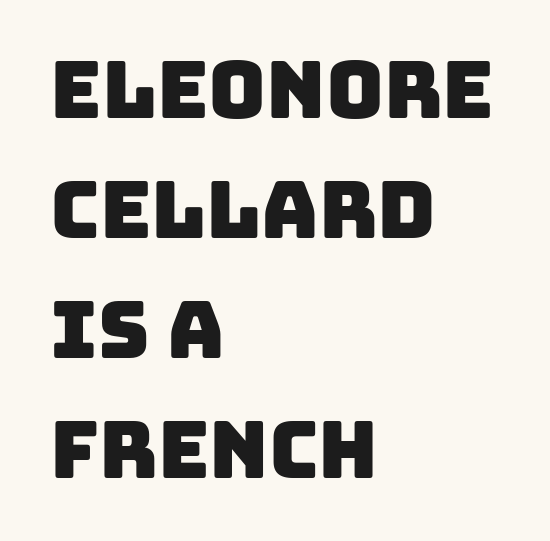
The image shows 79 px sans-serif type; set left-aligned, normal line spacing (1.52x), normal letter spacing, not underlined; low stroke contrast and a large x-height.
